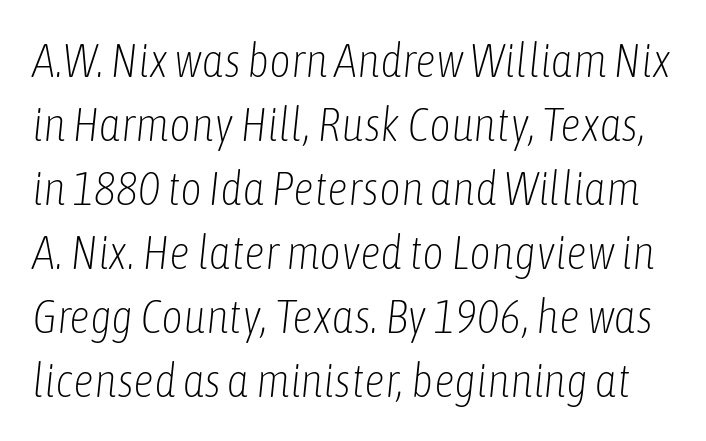
Words float on clear page, feet unadorned. Default kerning and tracking; the words read as compact shapes. This sample has the flowing, uneven cadence of proportional lettering. Is this a heavy cut? Hardly; it is regular or lighter.
